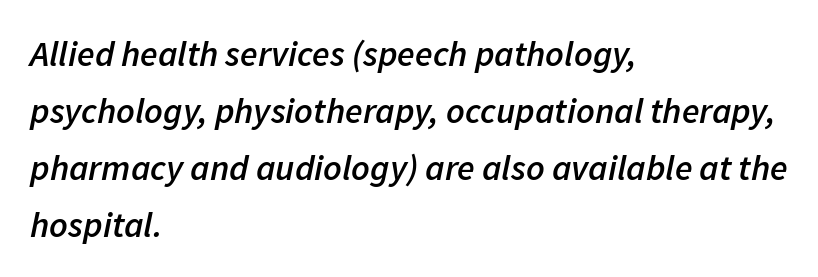
Q: Is the text bold? A: Semi-bold.
Q: Is the text italic (slanted)? A: Yes, it leans right by about 11 degrees.
Q: Is the text underlined? A: No.
Q: How is the paragraph aligned? A: Left-aligned.
Q: Is the spacing between letters normal or unusually wide? A: Normal.
Q: Is the spacing between lines tight, normal or loose? A: Normal.
Q: Width (condensed, normal, or wide)? A: Normal.
Q: Stroke contrast? A: Low.
Q: x-height? A: Medium.
Q: Monospaced? A: No.
